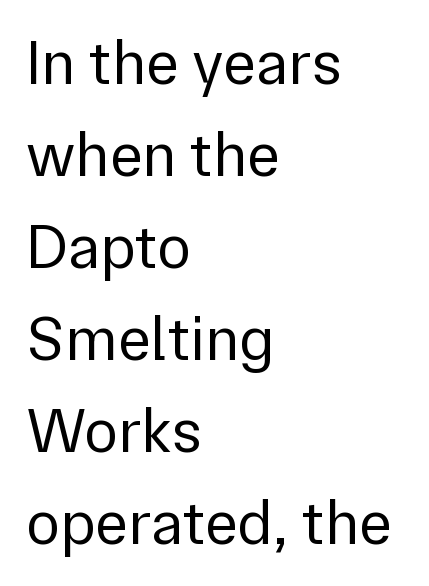
Q: Is the text bold? A: No.
Q: Is the text italic (slanted)? A: No, it is upright.
Q: Is the typeface a serif or a sans-serif typeface? A: Sans-serif.
Q: Is the text underlined? A: No.
Q: How is the paragraph aligned? A: Left-aligned.
Q: Is the spacing between letters normal or unusually wide? A: Normal.
Q: Is the spacing between lines tight, normal or loose? A: Normal.
Q: Width (condensed, normal, or wide)? A: Normal.
Q: Stroke contrast? A: Low.
Q: x-height? A: Medium.
Q: Monospaced? A: No.
